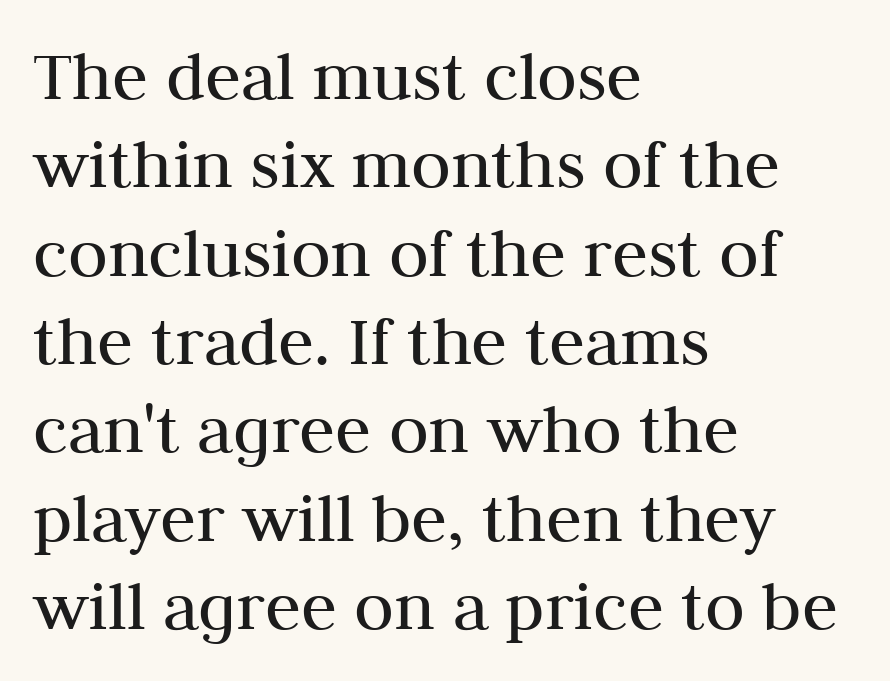
The image shows 73 px regular-weight serif type, upright; set left-aligned, line spacing 1.21x, normal letter spacing, not underlined; medium stroke contrast and a medium x-height.
